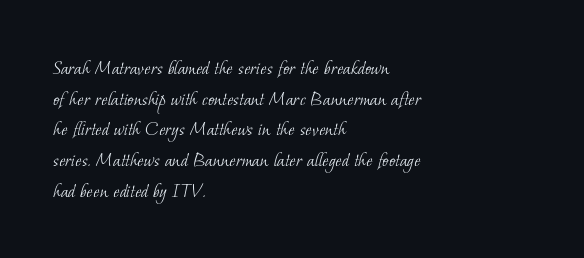
{"bold": "no", "underline": "no", "align": "left", "line_spacing": "normal", "line_spacing_ratio": 1.46, "letter_spacing": "normal", "letter_spacing_em": 0.0, "glyph_px": 21}
